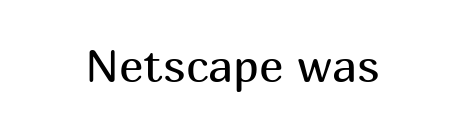
The image shows 46 px regular-weight sans-serif type, upright; set normal letter spacing, not underlined; medium stroke contrast and a medium x-height.
